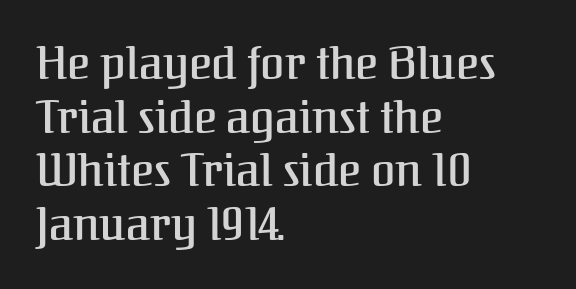
Q: Is the text italic (slanted)? A: No, it is upright.
Q: Is the typeface a serif or a sans-serif typeface? A: Serif.
Q: Is the text underlined? A: No.
Q: How is the paragraph aligned? A: Left-aligned.
Q: Is the spacing between letters normal or unusually wide? A: Normal.
Q: Width (condensed, normal, or wide)? A: Normal.
Q: Stroke contrast? A: Medium.
Q: x-height? A: Medium.
Q: Monospaced? A: No.
